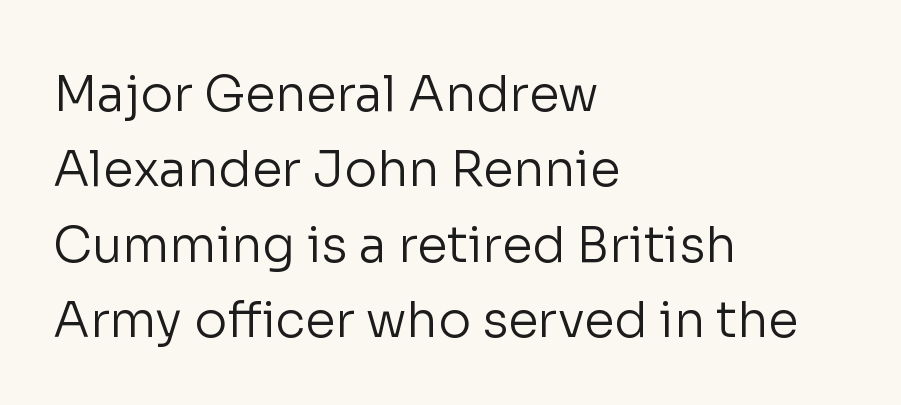
The image shows 49 px regular-weight sans-serif type, upright; set left-aligned, normal line spacing (1.54x), normal letter spacing, not underlined; low stroke contrast and a medium x-height.
